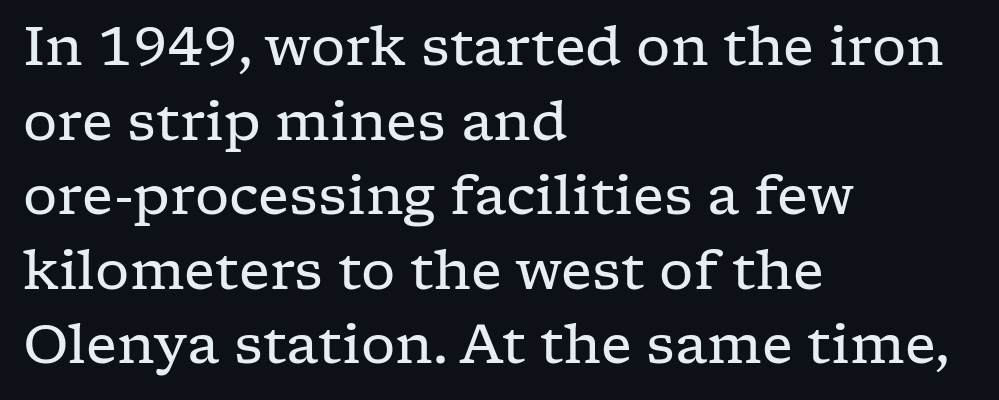
The image shows 54 px regular-weight, wide serif type, upright; set left-aligned, normal line spacing (1.38x), normal letter spacing, not underlined; low stroke contrast and a medium x-height.
